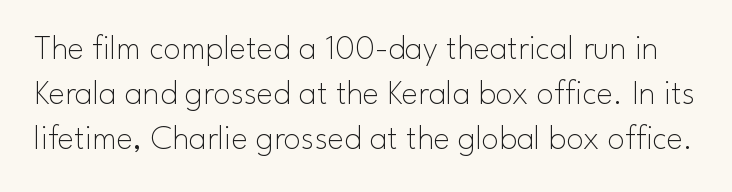
{"serif": "no", "italic": "no", "bold": "no", "weight": "thin", "width": "normal", "stroke_contrast": "low", "x_height": "small", "monospaced": "no", "underline": "no", "line_spacing": "normal", "line_spacing_ratio": 1.29, "letter_spacing": "normal", "letter_spacing_em": 0.0, "glyph_px": 35}
